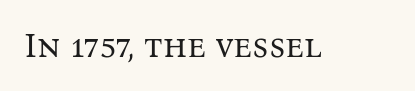
Q: Is the text bold? A: No.
Q: Is the text italic (slanted)? A: No, it is upright.
Q: Is the typeface a serif or a sans-serif typeface? A: Serif.
Q: Is the text underlined? A: No.
Q: Is the spacing between letters normal or unusually wide? A: Normal.
Q: Width (condensed, normal, or wide)? A: Normal.
Q: Stroke contrast? A: Medium.
Q: x-height? A: Medium.
Q: Monospaced? A: No.
